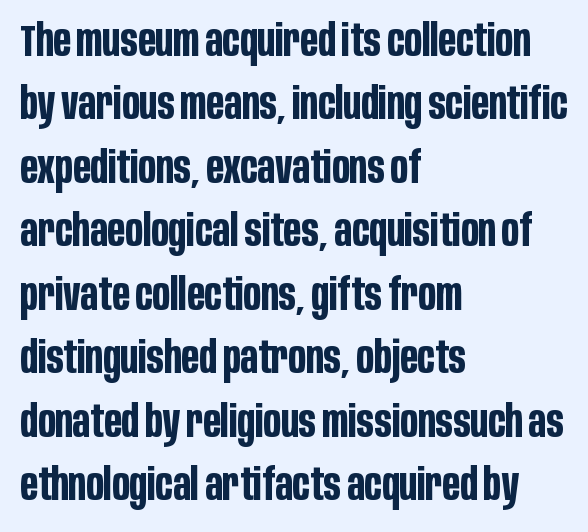
The image shows 45 px bold, condensed sans-serif type, upright; set left-aligned, normal line spacing (1.41x), normal letter spacing, not underlined; low stroke contrast and a large x-height.
